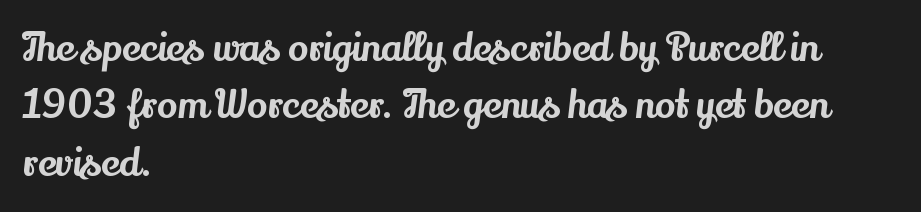
{"serif": "yes", "width": "normal", "stroke_contrast": "medium", "x_height": "small", "monospaced": "no", "underline": "no", "align": "left", "line_spacing": "normal", "line_spacing_ratio": 1.51, "letter_spacing": "normal", "letter_spacing_em": 0.0, "glyph_px": 38}
